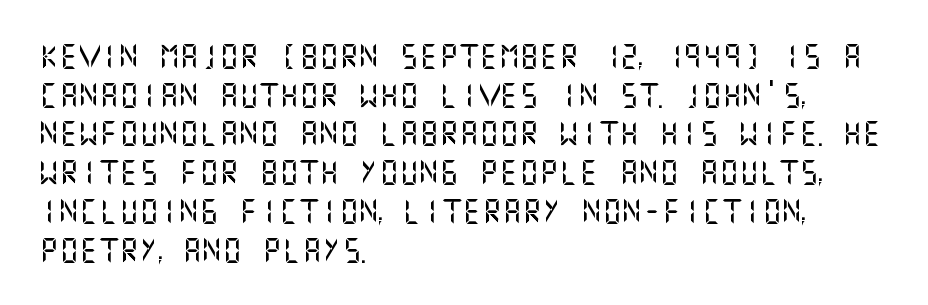
{"italic": "no", "underline": "no", "align": "left", "line_spacing": "normal", "line_spacing_ratio": 1.55, "letter_spacing": "normal", "letter_spacing_em": 0.0, "glyph_px": 25}
